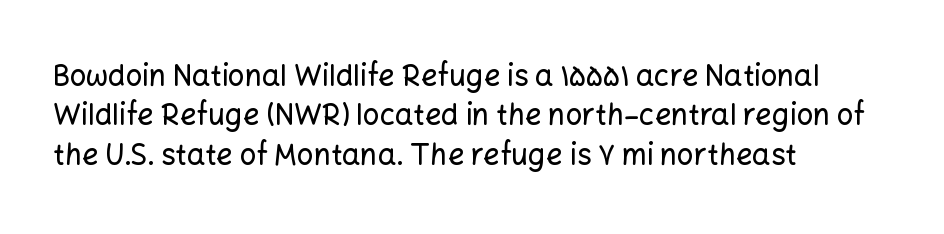
The image shows 29 px sans-serif type, upright; set left-aligned, normal line spacing (1.36x), normal letter spacing, not underlined; low stroke contrast and a medium x-height.
